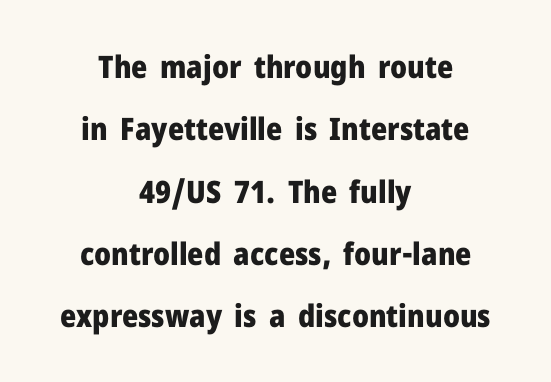
Airy leading. The lettering holds an erect, upright posture throughout. These lines are rendered in a variable-pitch font. The passage shown is not underscored anywhere. Unlike a traditional serif, this face leaves its strokes unadorned.
